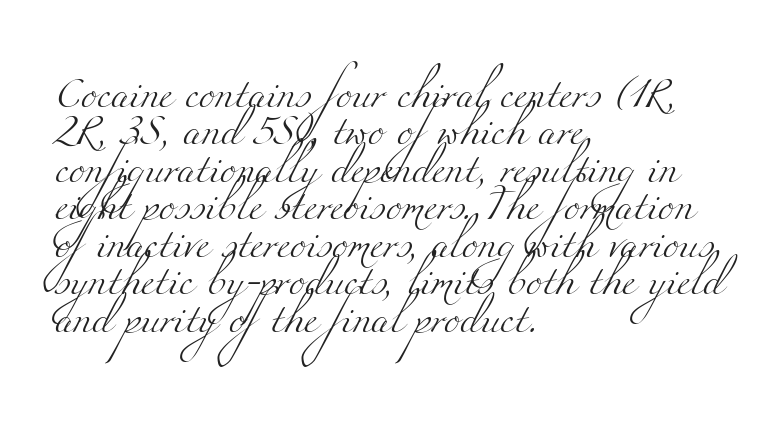
Q: Is the text bold? A: No.
Q: Is the text underlined? A: No.
Q: How is the paragraph aligned? A: Left-aligned.
Q: Is the spacing between letters normal or unusually wide? A: Normal.
Q: Is the spacing between lines tight, normal or loose? A: Normal.
Q: Width (condensed, normal, or wide)? A: Wide.
Q: Stroke contrast? A: Medium.
Q: x-height? A: Small.
Q: Monospaced? A: No.
